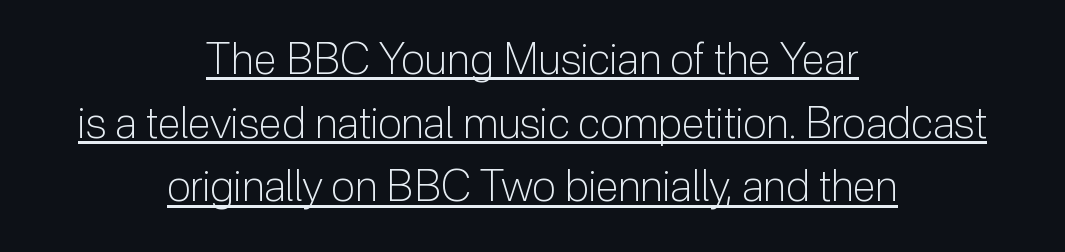
Q: Is the text bold? A: No.
Q: Is the text italic (slanted)? A: No, it is upright.
Q: Is the typeface a serif or a sans-serif typeface? A: Sans-serif.
Q: Is the text underlined? A: Yes.
Q: How is the paragraph aligned? A: Centered.
Q: Is the spacing between letters normal or unusually wide? A: Normal.
Q: Is the spacing between lines tight, normal or loose? A: Normal.
Q: Width (condensed, normal, or wide)? A: Normal.
Q: Stroke contrast? A: Low.
Q: x-height? A: Medium.
Q: Monospaced? A: No.
